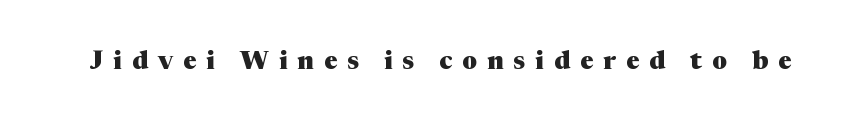
Q: Is the text bold? A: Yes.
Q: Is the text italic (slanted)? A: No, it is upright.
Q: Is the text underlined? A: No.
Q: Is the spacing between letters normal or unusually wide? A: Unusually wide.
